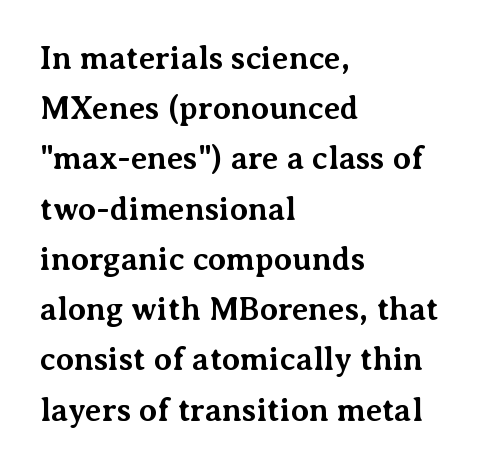
{"serif": "yes", "italic": "no", "bold": "yes", "weight": "bold", "width": "normal", "stroke_contrast": "medium", "x_height": "medium", "monospaced": "no", "underline": "no", "align": "left", "line_spacing": "normal", "line_spacing_ratio": 1.57, "letter_spacing": "normal", "letter_spacing_em": 0.0, "glyph_px": 32}
